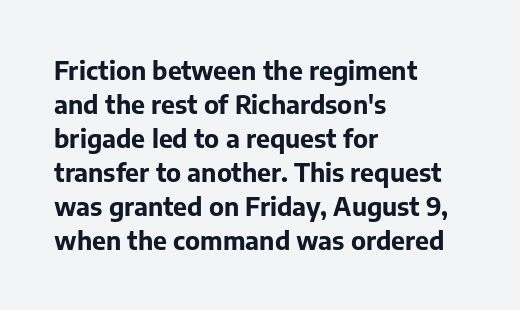
Q: Is the text bold? A: Yes.
Q: Is the text italic (slanted)? A: No, it is upright.
Q: Is the text underlined? A: No.
Q: How is the paragraph aligned? A: Left-aligned.
Q: Is the spacing between letters normal or unusually wide? A: Normal.
Q: Is the spacing between lines tight, normal or loose? A: Normal.
